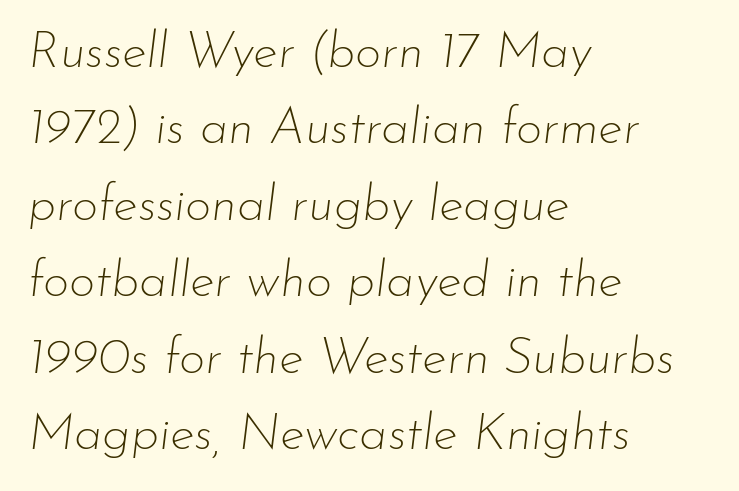
The image shows 51 px thin type, italic (leaning right); set left-aligned, normal line spacing (1.5x), normal letter spacing, not underlined; low stroke contrast and a small x-height.
